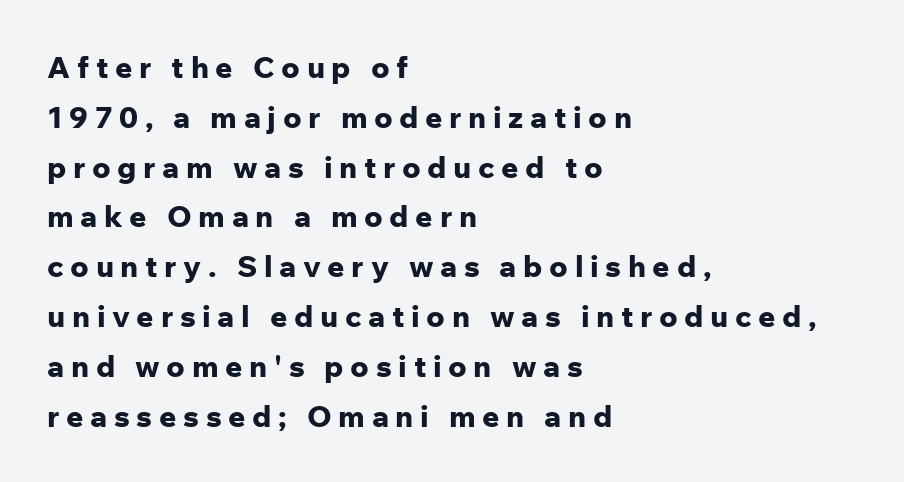
{"serif": "no", "italic": "no", "bold": "yes", "weight": "bold", "width": "normal", "stroke_contrast": "low", "x_height": "medium", "monospaced": "no", "underline": "no", "align": "left", "line_spacing": "normal", "line_spacing_ratio": 1.66, "letter_spacing": "wide", "letter_spacing_em": 0.22, "glyph_px": 30}
